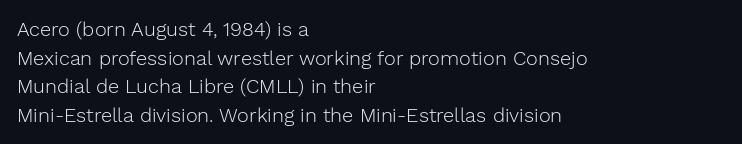
Q: Is the text bold? A: No.
Q: Is the text italic (slanted)? A: No, it is upright.
Q: Is the text underlined? A: No.
Q: How is the paragraph aligned? A: Left-aligned.
Q: Is the spacing between letters normal or unusually wide? A: Normal.
Q: Is the spacing between lines tight, normal or loose? A: Normal.
